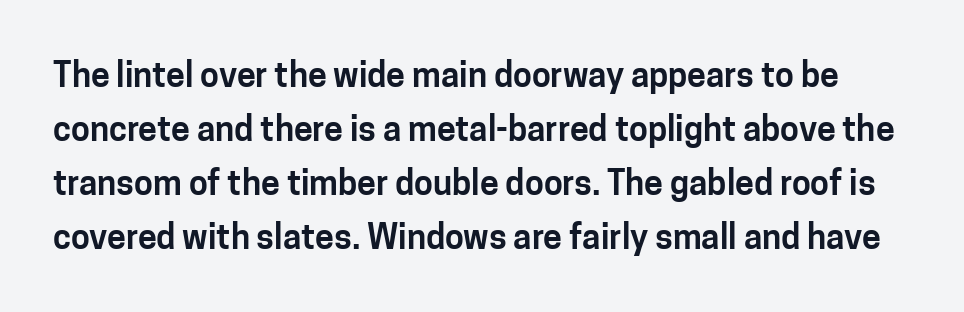
{"serif": "no", "italic": "no", "width": "normal", "stroke_contrast": "low", "x_height": "medium", "monospaced": "no", "underline": "no", "line_spacing": "normal", "line_spacing_ratio": 1.59, "letter_spacing": "normal", "letter_spacing_em": 0.0, "glyph_px": 34}
